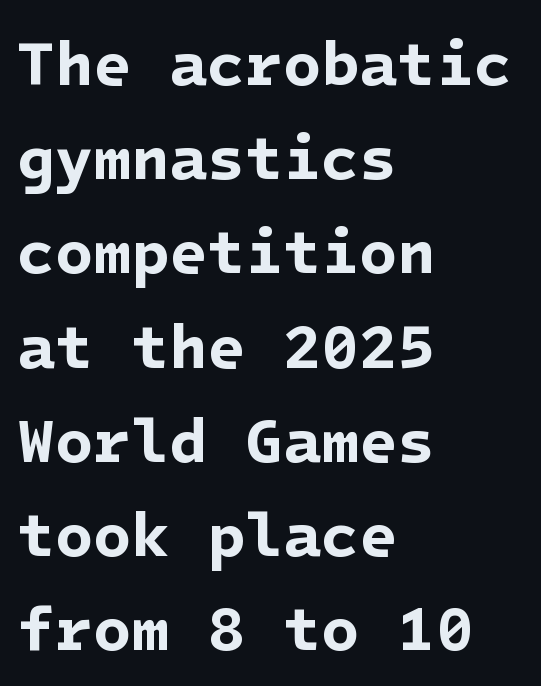
{"serif": "no", "bold": "yes", "weight": "bold", "width": "normal", "stroke_contrast": "low", "x_height": "medium", "underline": "no", "align": "left", "line_spacing": "normal", "line_spacing_ratio": 1.52, "letter_spacing": "normal", "letter_spacing_em": 0.0, "glyph_px": 62}
